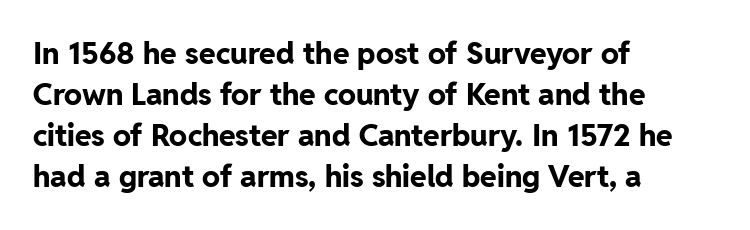
Nothing unusual about the tracking: characters are spaced as the font intends. The text was rendered using a sans face with plain stroke endings. Students, this is bold: see how much ink each stroke carries. The letters advance in unequal steps, a hallmark of proportional type. Line starts are locked; line ends wander. The passage shown stacks its lines at a standard gap.
